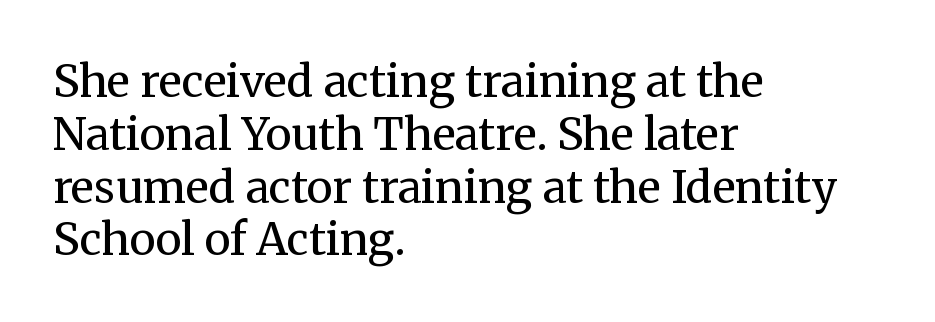
{"serif": "yes", "italic": "no", "bold": "no", "weight": "regular", "width": "normal", "stroke_contrast": "medium", "x_height": "medium", "monospaced": "no", "underline": "no", "align": "left", "line_spacing_ratio": 1.2, "letter_spacing": "normal", "letter_spacing_em": 0.0, "glyph_px": 44}
